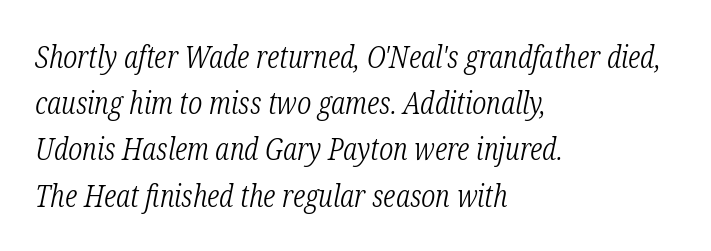
The image shows 30 px light, condensed serif type, italic (leaning right); set left-aligned, normal line spacing (1.54x), normal letter spacing, not underlined; low stroke contrast and a medium x-height.
